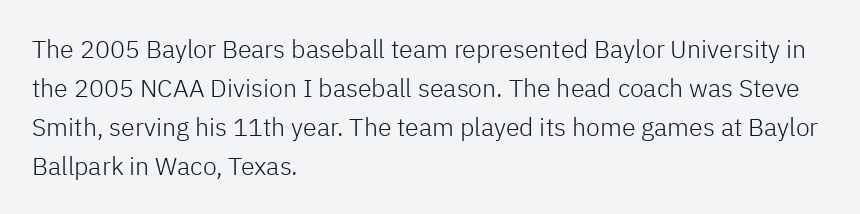
The space between consecutive lines is moderate. In terms of letterspacing, this is plain default setting. This rendering features lettering with no underline. Is the stroke heavy? The answer is a plain regular-or-lighter.
